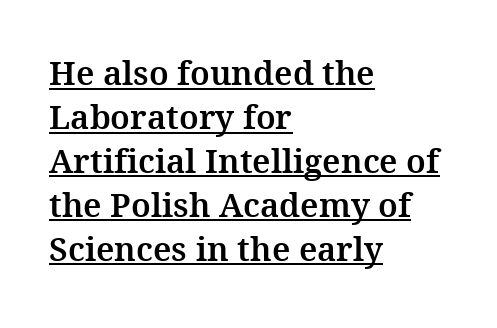
Q: Is the text italic (slanted)? A: No, it is upright.
Q: Is the typeface a serif or a sans-serif typeface? A: Serif.
Q: Is the text underlined? A: Yes.
Q: How is the paragraph aligned? A: Left-aligned.
Q: Is the spacing between letters normal or unusually wide? A: Normal.
Q: Is the spacing between lines tight, normal or loose? A: Normal.
Q: Width (condensed, normal, or wide)? A: Normal.
Q: Stroke contrast? A: Medium.
Q: x-height? A: Medium.
Q: Monospaced? A: No.
